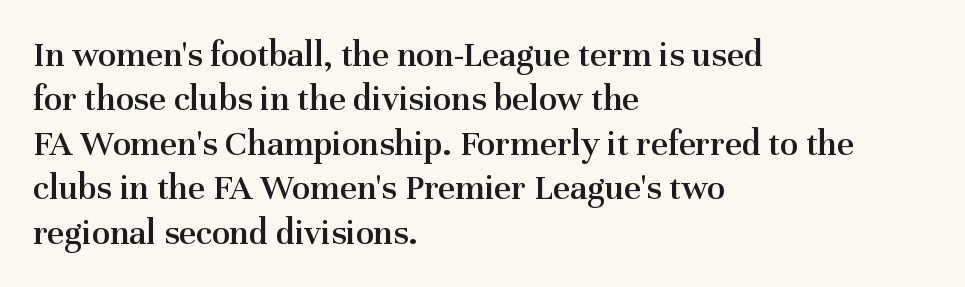
Q: Is the text bold? A: Semi-bold.
Q: Is the text italic (slanted)? A: No, it is upright.
Q: Is the typeface a serif or a sans-serif typeface? A: Serif.
Q: Is the text underlined? A: No.
Q: How is the paragraph aligned? A: Left-aligned.
Q: Is the spacing between letters normal or unusually wide? A: Normal.
Q: Width (condensed, normal, or wide)? A: Normal.
Q: Stroke contrast? A: Medium.
Q: x-height? A: Medium.
Q: Monospaced? A: No.
